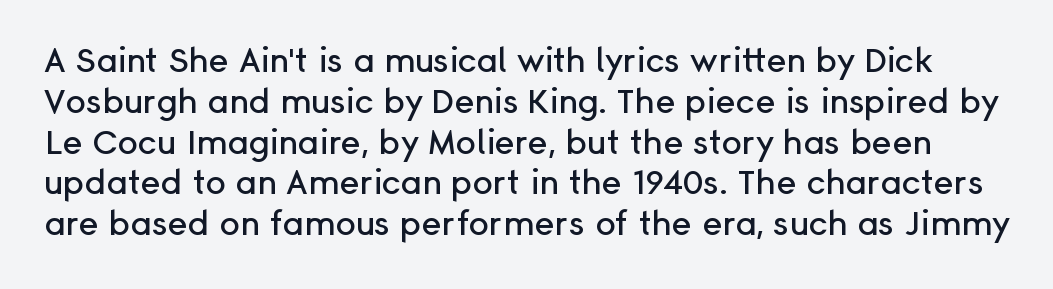
Q: Is the text italic (slanted)? A: No, it is upright.
Q: Is the typeface a serif or a sans-serif typeface? A: Sans-serif.
Q: Is the text underlined? A: No.
Q: Is the spacing between letters normal or unusually wide? A: Normal.
Q: Width (condensed, normal, or wide)? A: Normal.
Q: Stroke contrast? A: Low.
Q: x-height? A: Medium.
Q: Monospaced? A: No.
